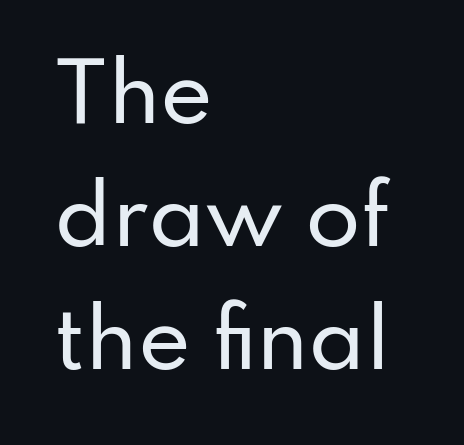
Q: Is the text italic (slanted)? A: No, it is upright.
Q: Is the typeface a serif or a sans-serif typeface? A: Sans-serif.
Q: Is the text underlined? A: No.
Q: How is the paragraph aligned? A: Left-aligned.
Q: Is the spacing between letters normal or unusually wide? A: Normal.
Q: Is the spacing between lines tight, normal or loose? A: Normal.
Q: Width (condensed, normal, or wide)? A: Normal.
Q: Stroke contrast? A: Low.
Q: x-height? A: Small.
Q: Monospaced? A: No.
